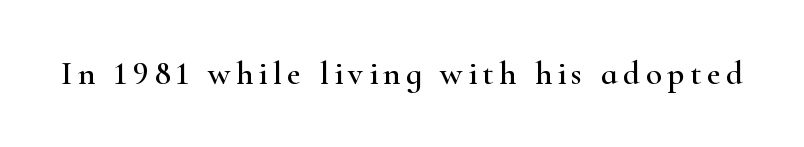
The image shows 33 px wide serif type, upright; set not underlined; high stroke contrast and a small x-height.
